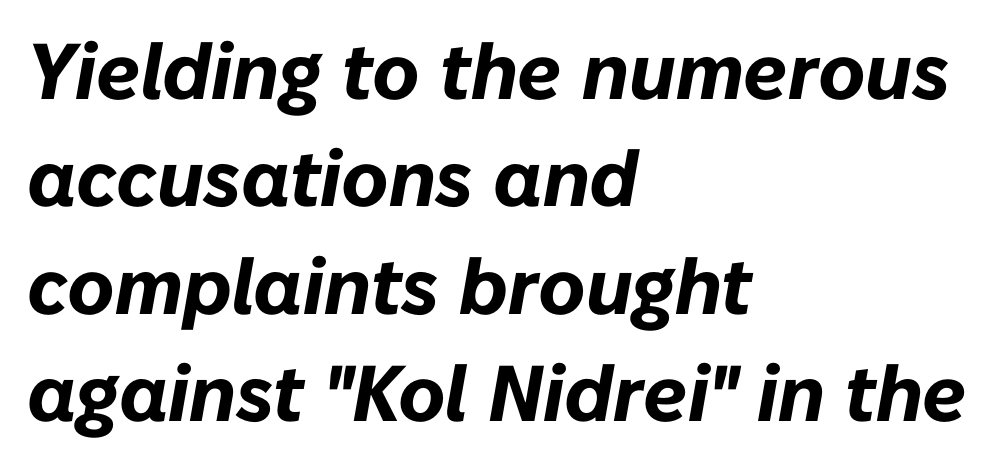
The image shows 79 px bold type, italic (leaning right); set left-aligned, normal line spacing (1.36x), normal letter spacing, not underlined; low stroke contrast and a medium x-height.
